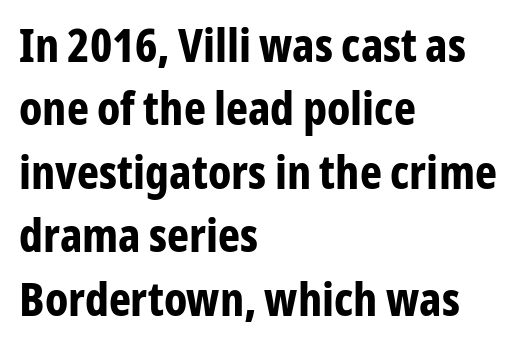
{"serif": "no", "italic": "no", "bold": "yes", "weight": "bold", "width": "condensed", "stroke_contrast": "low", "x_height": "medium", "monospaced": "no", "underline": "no", "align": "left", "line_spacing": "normal", "line_spacing_ratio": 1.35, "letter_spacing": "normal", "letter_spacing_em": 0.0, "glyph_px": 47}
